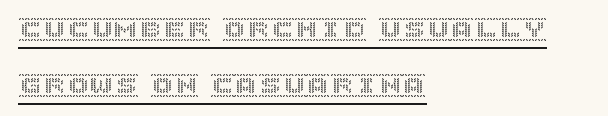
{"italic": "no", "underline": "yes", "align": "left", "line_spacing": "loose", "line_spacing_ratio": 2.33, "letter_spacing": "normal", "letter_spacing_em": 0.0, "glyph_px": 24}
